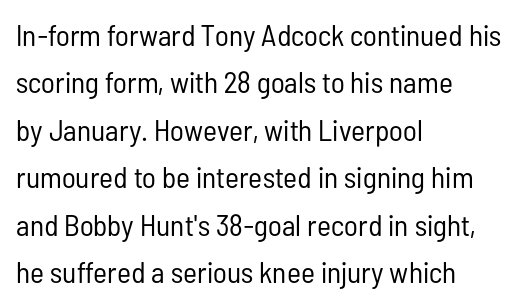
Q: Is the text bold? A: No.
Q: Is the text italic (slanted)? A: No, it is upright.
Q: Is the typeface a serif or a sans-serif typeface? A: Sans-serif.
Q: Is the text underlined? A: No.
Q: How is the paragraph aligned? A: Left-aligned.
Q: Is the spacing between letters normal or unusually wide? A: Normal.
Q: Is the spacing between lines tight, normal or loose? A: Normal.
Q: Width (condensed, normal, or wide)? A: Condensed.
Q: Stroke contrast? A: Low.
Q: x-height? A: Medium.
Q: Monospaced? A: No.
